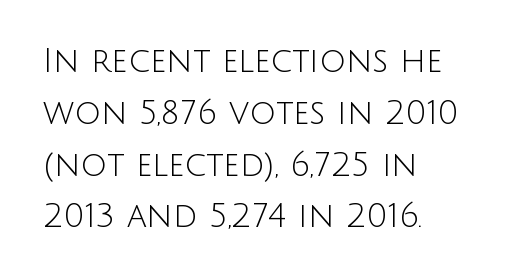
{"serif": "no", "italic": "no", "bold": "no", "weight": "light", "width": "normal", "stroke_contrast": "low", "x_height": "large", "monospaced": "no", "underline": "no", "align": "left", "line_spacing": "normal", "line_spacing_ratio": 1.57, "letter_spacing": "normal", "letter_spacing_em": 0.0, "glyph_px": 33}
